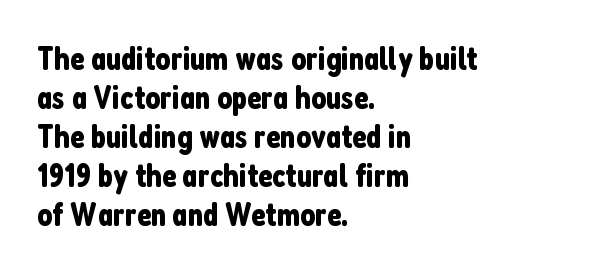
The image shows 33 px condensed sans-serif type, upright; set left-aligned, line spacing 1.18x, normal letter spacing, not underlined; low stroke contrast and a medium x-height.
